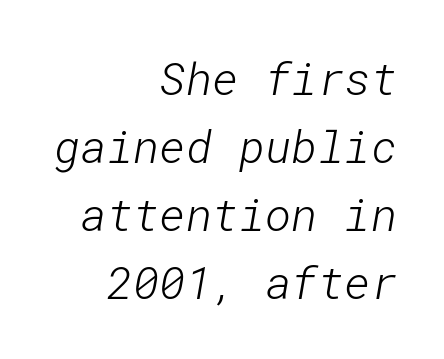
{"serif": "no", "bold": "no", "weight": "light", "width": "normal", "stroke_contrast": "low", "x_height": "medium", "underline": "no", "align": "right", "line_spacing": "normal", "line_spacing_ratio": 1.51, "letter_spacing": "normal", "letter_spacing_em": 0.0, "glyph_px": 45}
